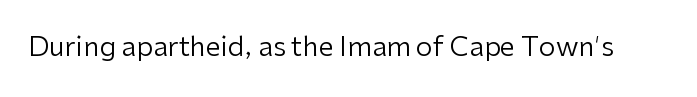
The image shows 27 px text type, upright; set normal letter spacing, not underlined.
